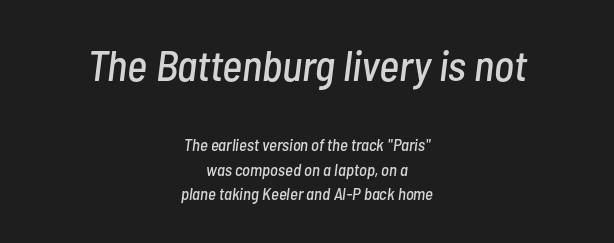
Q: Is the text italic (slanted)? A: Yes, it leans right by about 7 degrees.
Q: Is the text underlined? A: No.
Q: How is the paragraph aligned? A: Centered.
Q: Is the spacing between letters normal or unusually wide? A: Normal.
Q: Is the spacing between lines tight, normal or loose? A: Normal.
Q: Which block of text is set in a larger size, the first (top) or the second (bottom)? A: The first (top) one.
Q: Width (condensed, normal, or wide)? A: Condensed.
Q: Stroke contrast? A: Low.
Q: x-height? A: Medium.
Q: Monospaced? A: No.
